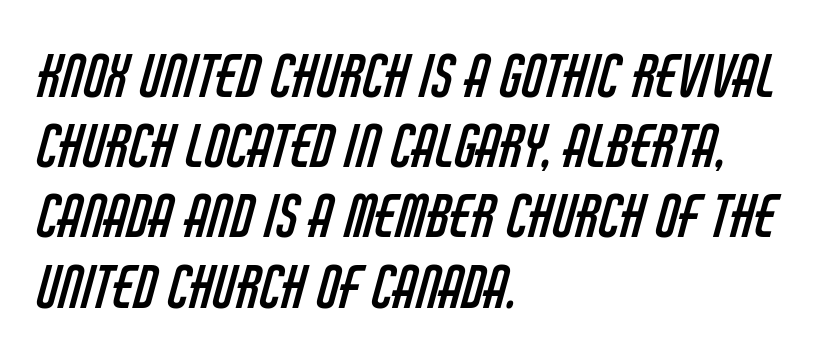
Q: Is the text bold? A: No.
Q: Is the typeface a serif or a sans-serif typeface? A: Sans-serif.
Q: Is the text underlined? A: No.
Q: How is the paragraph aligned? A: Left-aligned.
Q: Is the spacing between letters normal or unusually wide? A: Normal.
Q: Width (condensed, normal, or wide)? A: Condensed.
Q: Stroke contrast? A: Low.
Q: x-height? A: Large.
Q: Monospaced? A: No.
